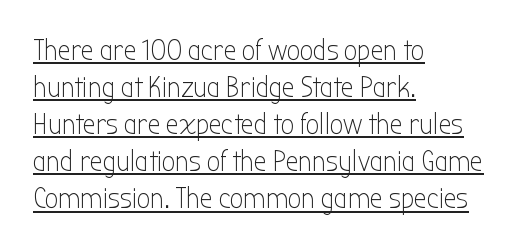
The image shows 29 px light, condensed sans-serif type, upright; set left-aligned, normal line spacing (1.28x), normal letter spacing, underlined; low stroke contrast and a medium x-height.
